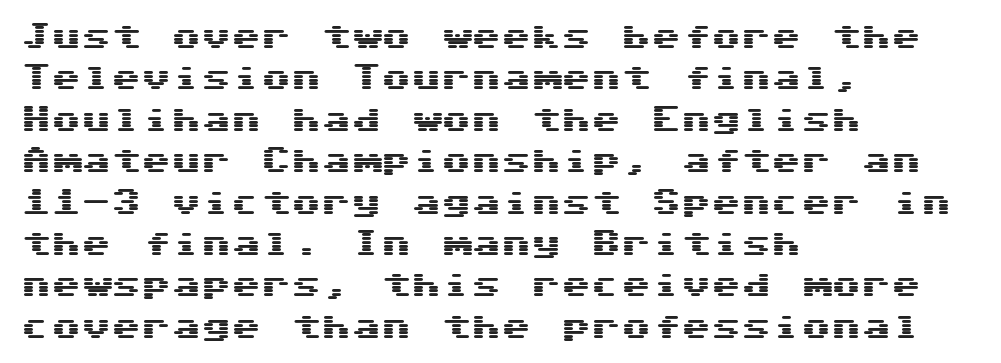
Q: Is the text italic (slanted)? A: No, it is upright.
Q: Is the typeface a serif or a sans-serif typeface? A: Sans-serif.
Q: Is the text underlined? A: No.
Q: How is the paragraph aligned? A: Left-aligned.
Q: Is the spacing between letters normal or unusually wide? A: Normal.
Q: Is the spacing between lines tight, normal or loose? A: Normal.
Q: Width (condensed, normal, or wide)? A: Wide.
Q: Stroke contrast? A: Medium.
Q: x-height? A: Medium.
Q: Monospaced? A: Yes.
